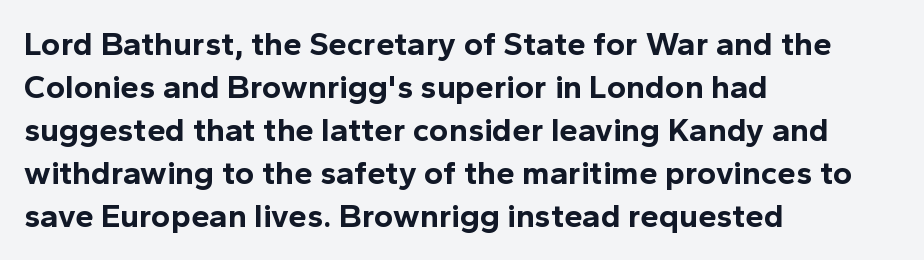
{"serif": "no", "italic": "no", "bold": "yes", "weight": "bold", "width": "normal", "x_height": "medium", "monospaced": "no", "underline": "no", "align": "left", "line_spacing": "normal", "line_spacing_ratio": 1.3, "letter_spacing": "normal", "letter_spacing_em": 0.0, "glyph_px": 33}
